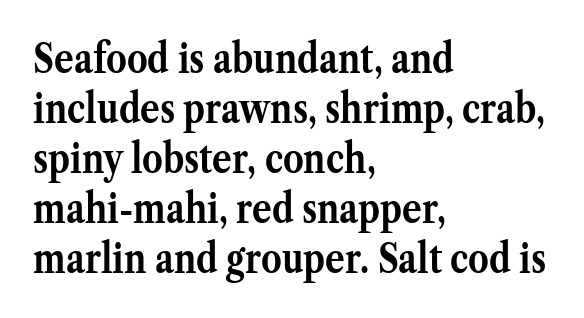
The image shows 41 px semibold serif type, upright; set left-aligned, line spacing 1.22x, normal letter spacing, not underlined; medium stroke contrast and a medium x-height.
